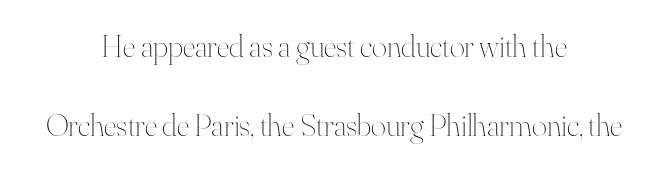
{"italic": "no", "bold": "no", "weight": "thin", "width": "normal", "stroke_contrast": "high", "x_height": "small", "monospaced": "no", "underline": "no", "align": "center", "line_spacing": "loose", "line_spacing_ratio": 2.47, "letter_spacing": "normal", "letter_spacing_em": 0.0, "glyph_px": 32}
